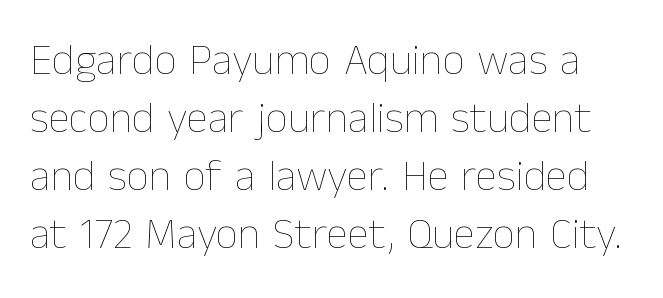
The rendering keeps characters at their native spacing. Vertical stems look standard width or narrower in stroke. Check the space under the baseline: it is left empty. Compared with typical paragraphs, the rows here are spaced about the same.
